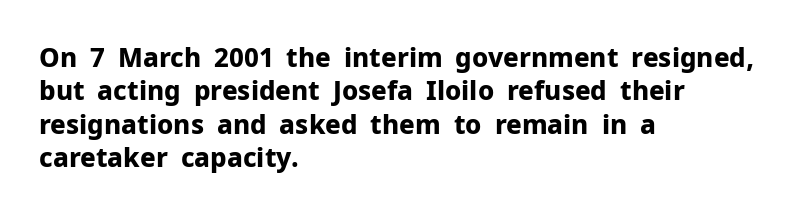
In terms of posture, this sample is upright. Look at the stroke-to-counter ratio: heavy, a bold. Notice how descenders clear the ascenders below comfortably — that's standard leading. The zone under the glyphs is completely vacant. The rendering keeps characters at their native spacing.
